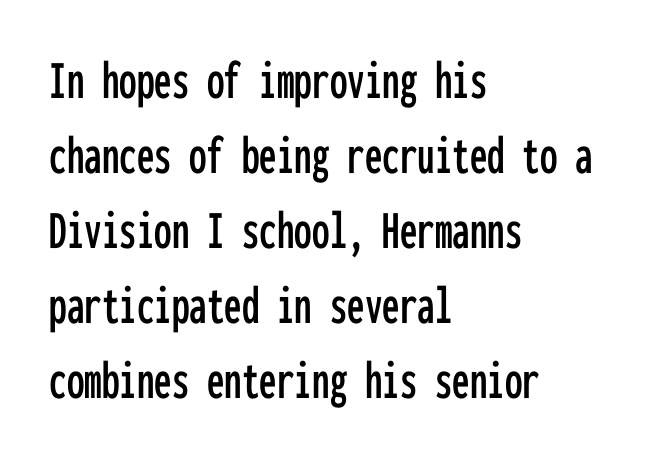
Q: Is the text italic (slanted)? A: No, it is upright.
Q: Is the typeface a serif or a sans-serif typeface? A: Sans-serif.
Q: Is the text underlined? A: No.
Q: How is the paragraph aligned? A: Left-aligned.
Q: Is the spacing between letters normal or unusually wide? A: Normal.
Q: Is the spacing between lines tight, normal or loose? A: Normal.
Q: Width (condensed, normal, or wide)? A: Condensed.
Q: Stroke contrast? A: Low.
Q: x-height? A: Medium.
Q: Monospaced? A: Yes.
